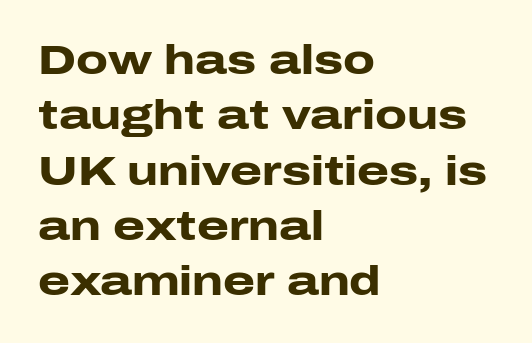
The image shows 41 px heavy, wide sans-serif type, upright; set left-aligned, normal line spacing (1.35x), normal letter spacing, not underlined; low stroke contrast and a medium x-height.
